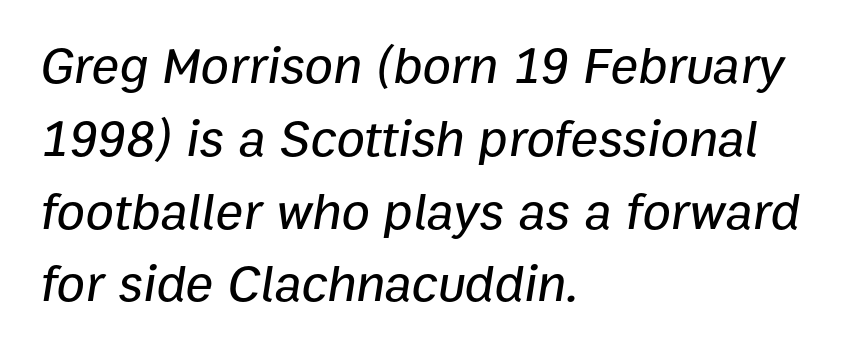
Letters rest on an invisible, unmarked baseline. The type is set solid horizontally, with unmodified tracking. Compared with typical paragraphs, the rows here are spaced about the same. Every row of glyphs begins at an identical x-position on the left.
